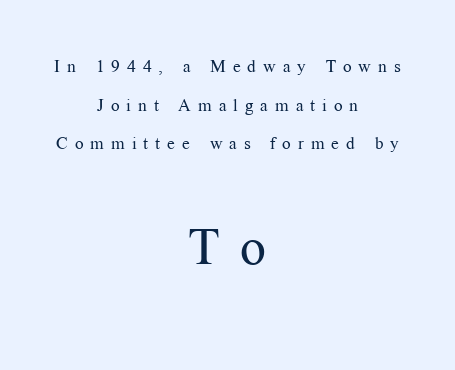
Q: Is the text bold? A: No.
Q: Is the text italic (slanted)? A: No, it is upright.
Q: Is the typeface a serif or a sans-serif typeface? A: Serif.
Q: Is the text underlined? A: No.
Q: How is the paragraph aligned? A: Centered.
Q: Is the spacing between letters normal or unusually wide? A: Unusually wide.
Q: Is the spacing between lines tight, normal or loose? A: Loose.
Q: Which block of text is set in a larger size, the first (top) or the second (bottom)? A: The second (bottom) one.
Q: Width (condensed, normal, or wide)? A: Normal.
Q: Stroke contrast? A: Medium.
Q: x-height? A: Medium.
Q: Monospaced? A: No.
